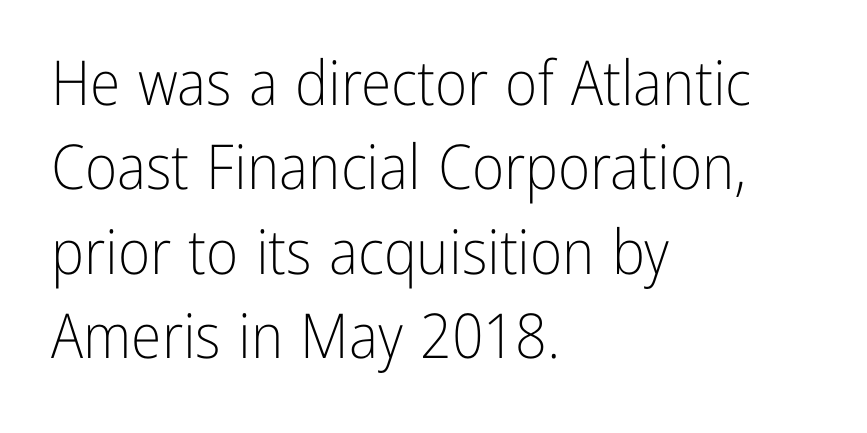
The weight tops out at a normal text grade. This sample has the flowing, uneven cadence of proportional lettering. This is roman type, the default non-slanted kind. Type style note: lacks serifs. Caption: standard tracking, unaltered.
